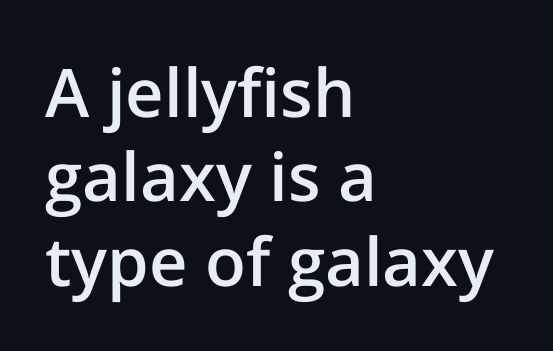
The string is rendered with underlining switched off. Compared with typical paragraphs, the rows here are spaced about the same. Notice the strokes are somewhat thickened but not fully heavy: this is a semibold. The rendering keeps characters at their native spacing. Italic? Not at all — the glyphs are vertical.
